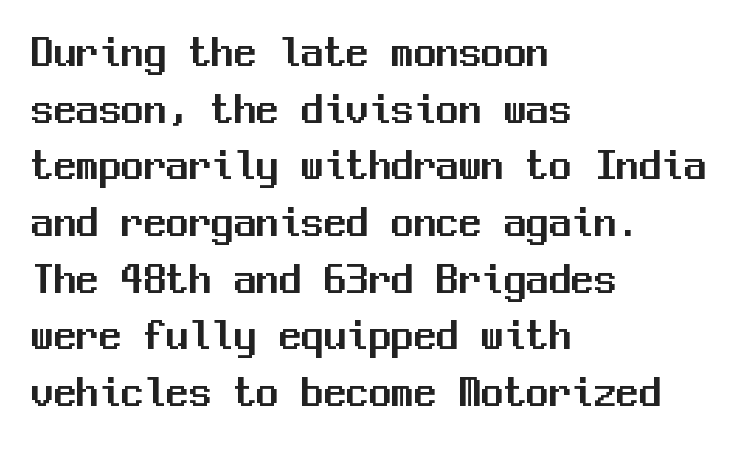
A typesetter would call this leading conventional body-copy spacing. Layout note: lines flush left. You could count columns in this text — the font is strictly monospaced. The strip under each line holds only bare page. Grotesque or geometric, the face here clearly has no serifs.
